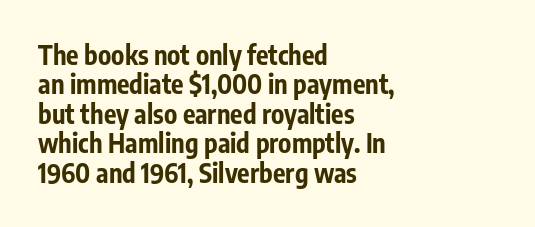
{"italic": "no", "bold": "yes", "underline": "no", "align": "left", "line_spacing": "tight", "line_spacing_ratio": 1.13, "letter_spacing": "normal", "letter_spacing_em": 0.0, "glyph_px": 26}
